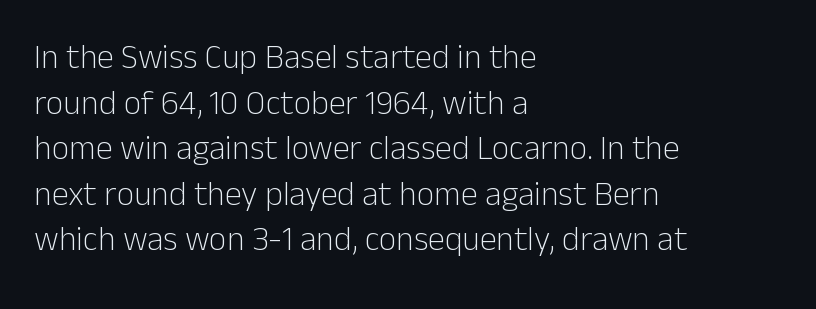
There is no visible air inserted between adjacent glyphs. Think of a printed novel: that variable character pitch is what you see here. Successive baselines arrive at the customary interval. This is sans-serif lettering, the kind often seen on screens and signage.
